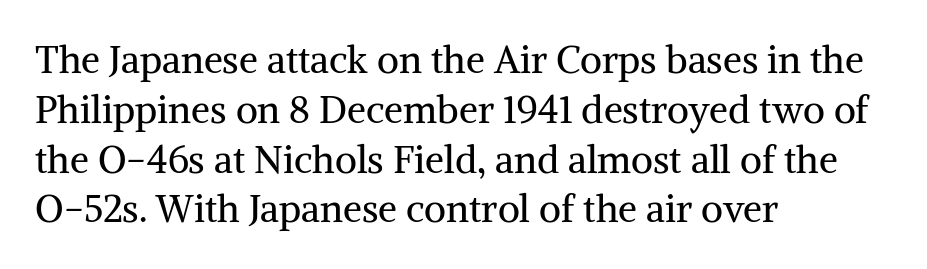
No chunkiness to these letters — they're not bold. These lines are composed in type with serifs. The leading is moderate, giving the passage an even texture. Honestly, the letter spacing is just normal — you wouldn't notice it. Beneath every word, the page is bare.
